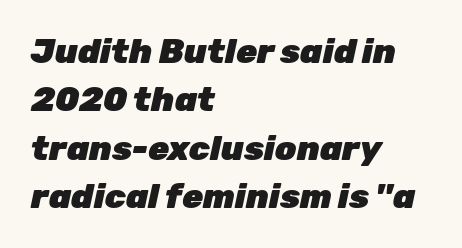
The image shows 34 px heavy type, italic (leaning right); set left-aligned, normal line spacing (1.42x), normal letter spacing, not underlined; low stroke contrast and a medium x-height.
